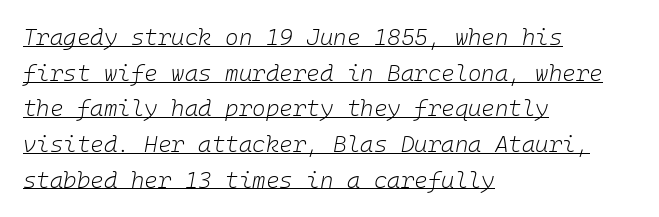
{"italic": "yes", "lean": "right", "slant_degrees": 10, "bold": "no", "underline": "yes", "align": "left", "line_spacing": "normal", "line_spacing_ratio": 1.55, "letter_spacing": "normal", "letter_spacing_em": 0.0, "glyph_px": 23}
